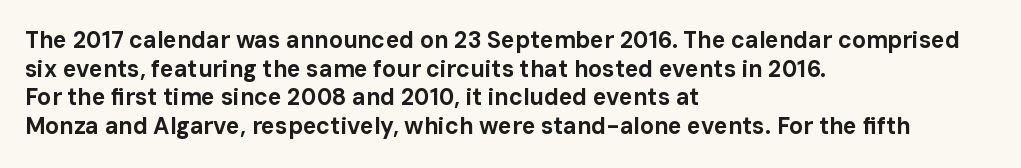
In CSS terms this would be text-align: left. On the weight axis this lands at bold, roughly 700. No word sits above an underline. Regarding leading, the lines here are spaced in the standard way. Quick note: not italic, upright. Glyph-to-glyph distance matches everyday printed text.
